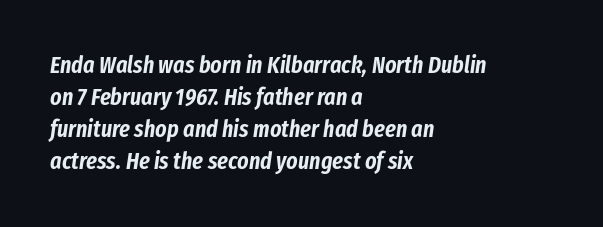
The whole block is typeset with a tilt. Whoever set this chose a conventional vertical rhythm. Nobody touched the tracking dial on this one. Unmarked baselines from the first word to the last. Teacher's note: observe the even left margin — that is flush-left alignment.
